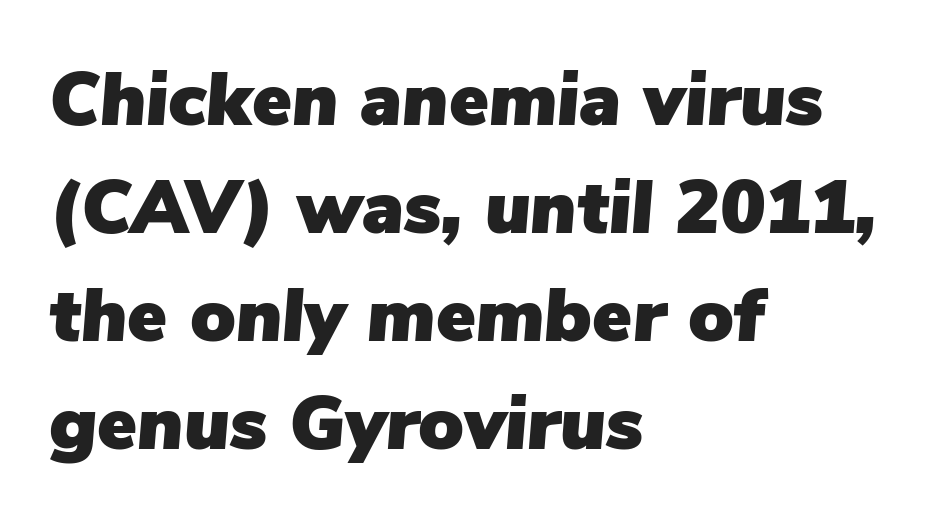
The leading is moderate, giving the passage an even texture. The line texture is even and compact thanks to regular tracking. This rendering features lettering with no underline. The specimen reads as italic at a glance.
